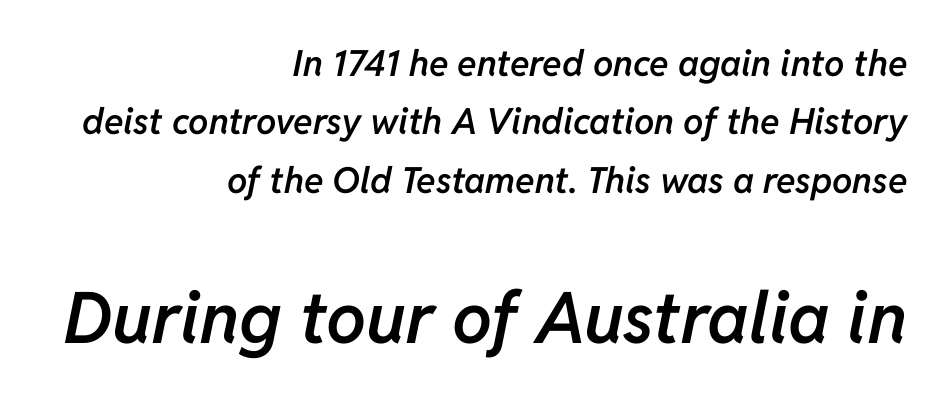
Is the lower block the larger one? Yes — the lower block carries the bigger type. Anything drawn beneath the words? Only blank space. Is there much room between lines? A standard amount, neither cramped nor airy. No extra tracking has been applied to these lines.
